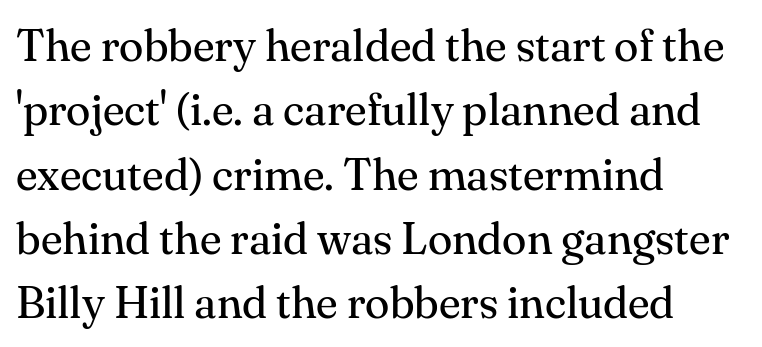
Q: Is the text bold? A: No.
Q: Is the text italic (slanted)? A: No, it is upright.
Q: Is the typeface a serif or a sans-serif typeface? A: Serif.
Q: Is the text underlined? A: No.
Q: How is the paragraph aligned? A: Left-aligned.
Q: Is the spacing between letters normal or unusually wide? A: Normal.
Q: Is the spacing between lines tight, normal or loose? A: Normal.
Q: Width (condensed, normal, or wide)? A: Normal.
Q: Stroke contrast? A: Medium.
Q: x-height? A: Small.
Q: Monospaced? A: No.
